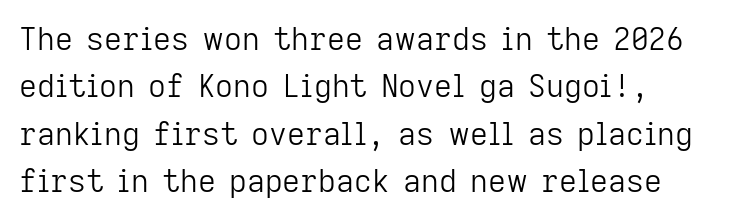
The space beneath each line is pristine and unruled. The block of text has a typical density, with ordinary space between rows. Is the stroke heavy? The answer is a plain regular-or-lighter. Posture: upright roman.
